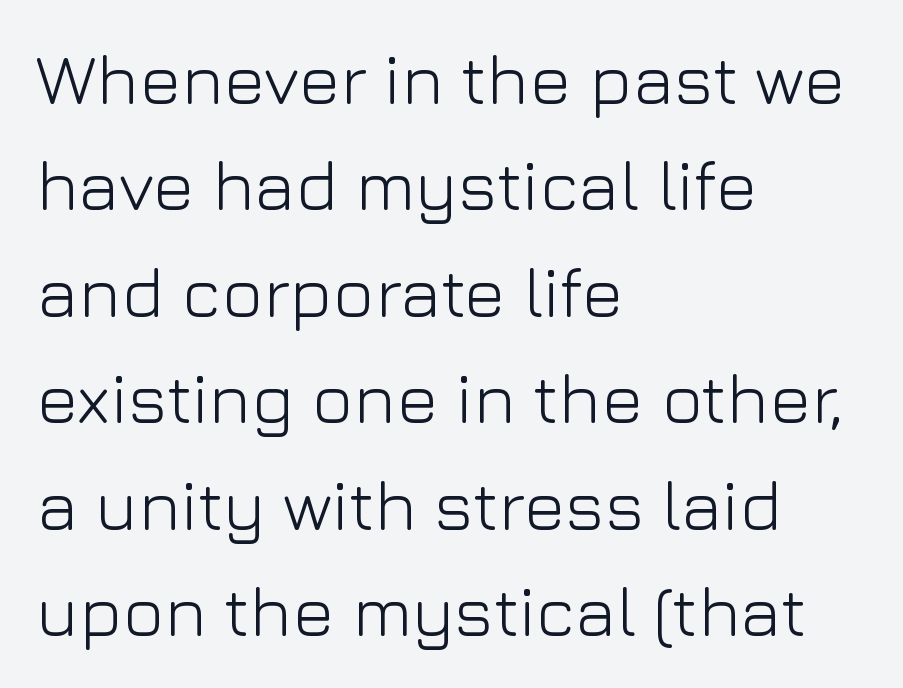
Note the varied advance widths — an 'i' is clearly narrower than an 'm'. A classic flush-left, rag-right setting is used for this passage. This rendering features lettering with no underline. Heaviness? Minimal to ordinary, like unemphasized prose. Successive baselines arrive at the customary interval. Nothing unusual about the tracking: characters are spaced as the font intends.
